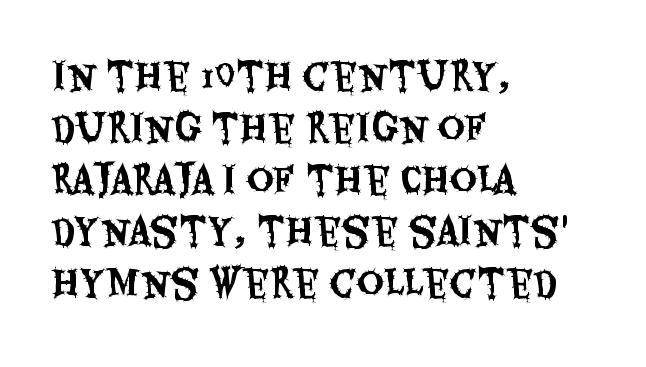
Q: Is the text italic (slanted)? A: No, it is upright.
Q: Is the typeface a serif or a sans-serif typeface? A: Sans-serif.
Q: Is the text underlined? A: No.
Q: How is the paragraph aligned? A: Left-aligned.
Q: Is the spacing between letters normal or unusually wide? A: Normal.
Q: Is the spacing between lines tight, normal or loose? A: Normal.
Q: Width (condensed, normal, or wide)? A: Condensed.
Q: Stroke contrast? A: Medium.
Q: x-height? A: Large.
Q: Monospaced? A: No.
